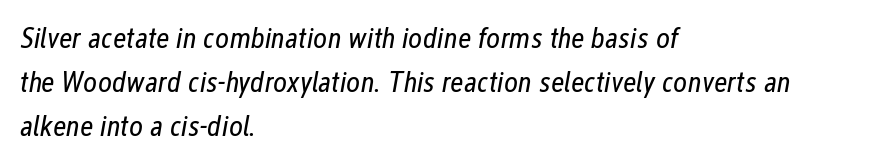
The image shows 30 px regular-weight, condensed type, italic (leaning right); set left-aligned, normal line spacing (1.47x), normal letter spacing, not underlined; low stroke contrast and a medium x-height.
